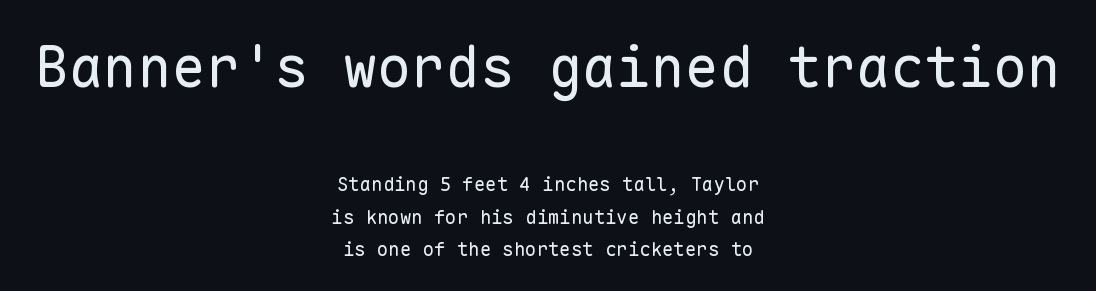
Unmarked baselines from the first word to the last. Size contrast runs from large at the top to small at the bottom. The setting favours the middle, as headings and verse often do. Spacing verdict: monospaced, one width for all characters. Designer's note — italics off, roman on. Stems here are at most as thick as an everyday book face.
